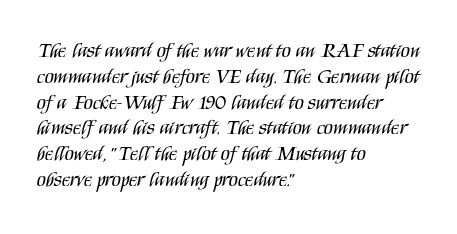
The image shows 21 px text type; set left-aligned, line spacing 1.23x, normal letter spacing, not underlined.
